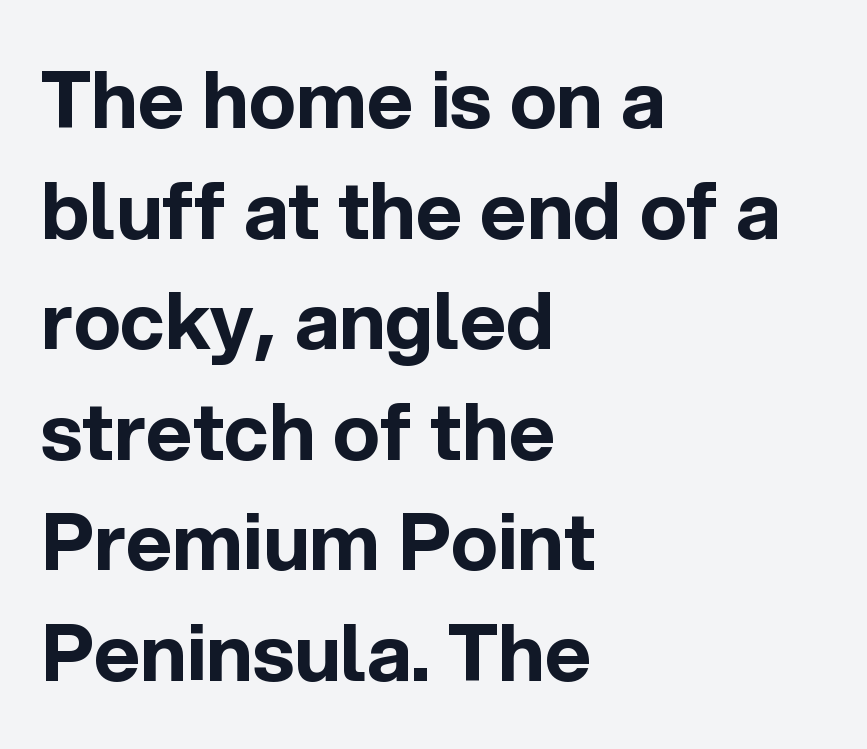
The image shows 79 px bold sans-serif type, upright; set left-aligned, normal line spacing (1.4x), normal letter spacing, not underlined; a medium x-height.
